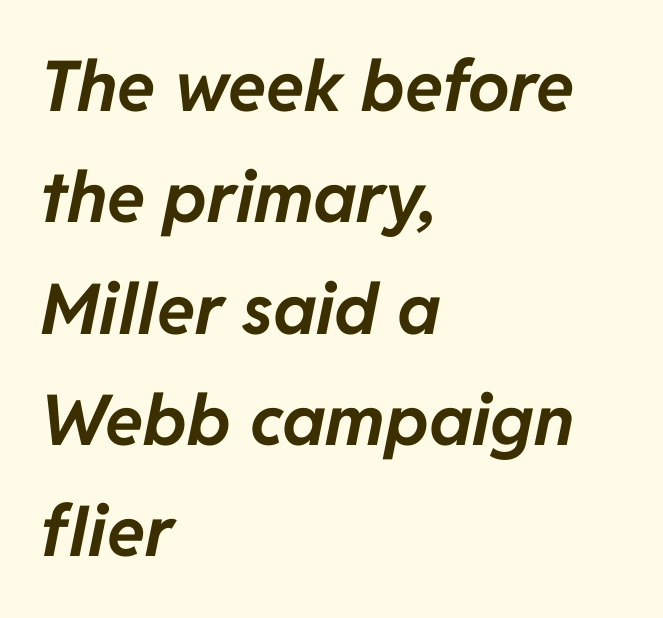
Q: Is the text bold? A: Yes.
Q: Is the text italic (slanted)? A: Yes, it leans right by about 11 degrees.
Q: Is the text underlined? A: No.
Q: How is the paragraph aligned? A: Left-aligned.
Q: Is the spacing between letters normal or unusually wide? A: Normal.
Q: Is the spacing between lines tight, normal or loose? A: Normal.
Q: Width (condensed, normal, or wide)? A: Normal.
Q: Stroke contrast? A: Low.
Q: x-height? A: Medium.
Q: Monospaced? A: No.
